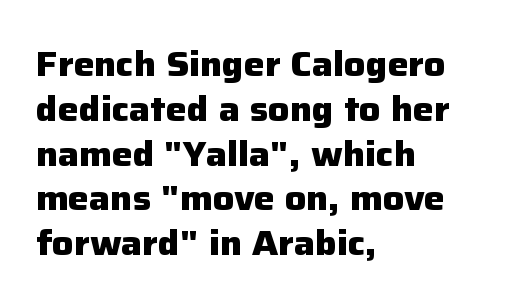
Q: Is the text bold? A: Yes.
Q: Is the text italic (slanted)? A: No, it is upright.
Q: Is the typeface a serif or a sans-serif typeface? A: Sans-serif.
Q: Is the text underlined? A: No.
Q: How is the paragraph aligned? A: Left-aligned.
Q: Is the spacing between letters normal or unusually wide? A: Normal.
Q: Is the spacing between lines tight, normal or loose? A: Normal.
Q: Width (condensed, normal, or wide)? A: Normal.
Q: Stroke contrast? A: Low.
Q: x-height? A: Medium.
Q: Monospaced? A: No.
